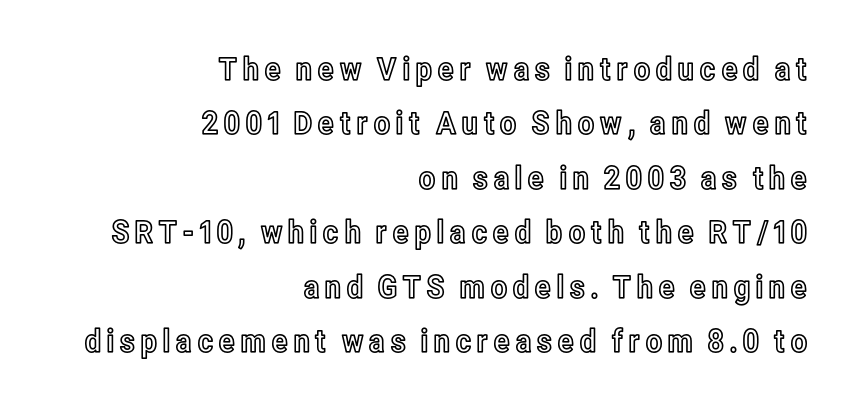
This sample is right-justified, so line beginnings fall wherever the words allow. Any mark beneath the type? The region is blank. Note the varied advance widths — an 'i' is clearly narrower than an 'm'. The letters stand upright; this is a roman face. The line-height multiplier appears to be the usual default.
